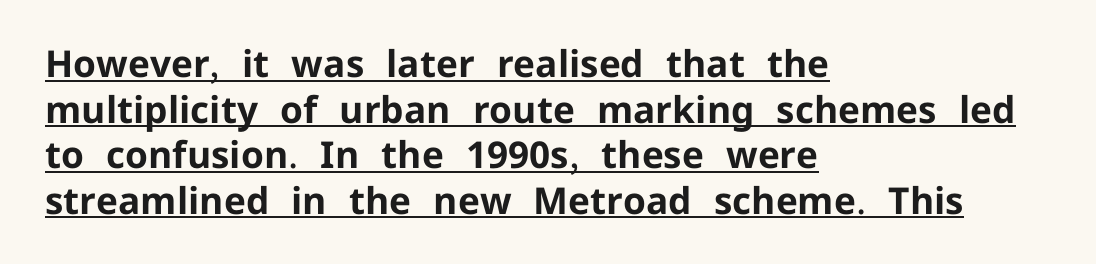
The image shows 37 px bold sans-serif type, upright; set left-aligned, line spacing 1.23x, normal letter spacing, underlined; low stroke contrast and a medium x-height.
